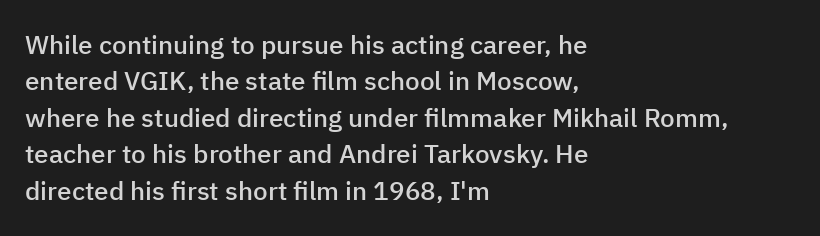
Each glyph is drawn with semibold strokes, heavier than normal yet not fully bold. Each word holds together tightly as a unit, with standard inter-letter gaps. These lines sit exactly where default settings would place them. Every row of glyphs begins at an identical x-position on the left.
